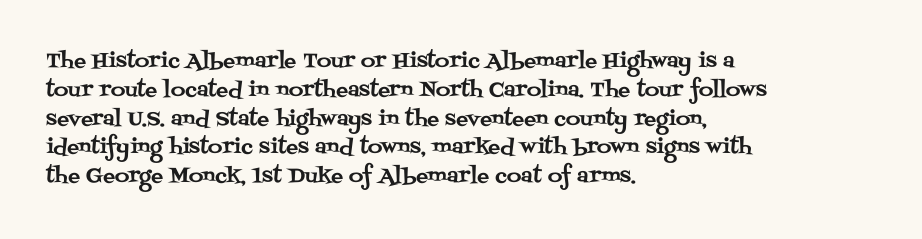
The image shows 20 px text type, upright; set left-aligned, normal line spacing (1.44x), normal letter spacing, not underlined.
